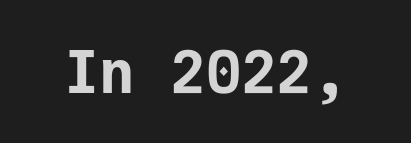
{"serif": "no", "italic": "no", "bold": "yes", "weight": "bold", "width": "normal", "stroke_contrast": "low", "x_height": "medium", "monospaced": "yes", "underline": "no", "letter_spacing": "normal", "letter_spacing_em": 0.0, "glyph_px": 59}
